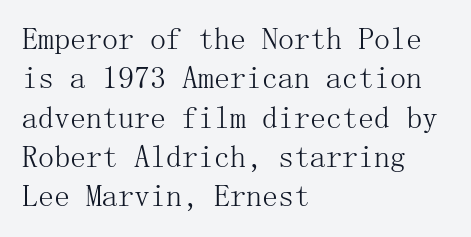
{"serif": "yes", "italic": "no", "bold": "no", "weight": "light", "width": "normal", "stroke_contrast": "medium", "x_height": "medium", "underline": "no", "align": "left", "line_spacing_ratio": 1.23, "letter_spacing": "normal", "letter_spacing_em": 0.0, "glyph_px": 32}
